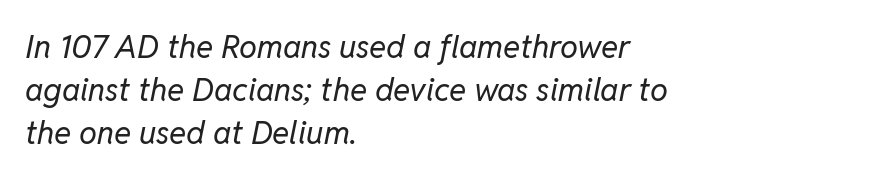
{"italic": "yes", "lean": "right", "slant_degrees": 11, "bold": "no", "weight": "regular", "width": "normal", "stroke_contrast": "low", "x_height": "medium", "monospaced": "no", "underline": "no", "align": "left", "line_spacing": "normal", "line_spacing_ratio": 1.34, "letter_spacing": "normal", "letter_spacing_em": 0.0, "glyph_px": 32}
